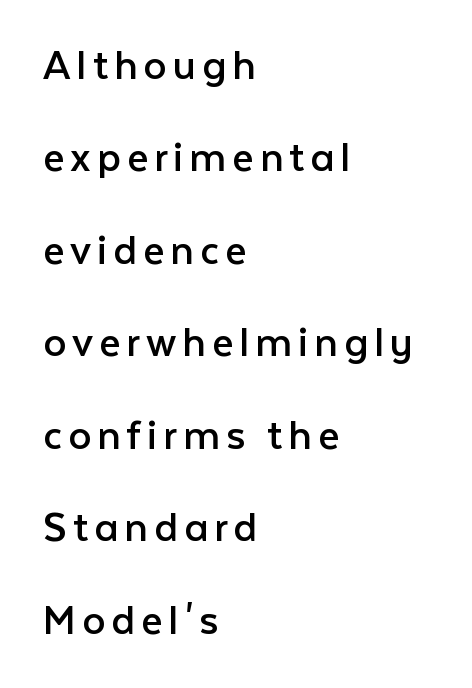
{"serif": "no", "italic": "no", "bold": "no", "weight": "regular", "width": "normal", "stroke_contrast": "low", "x_height": "medium", "monospaced": "no", "underline": "no", "align": "left", "line_spacing": "loose", "line_spacing_ratio": 2.01, "glyph_px": 46}
